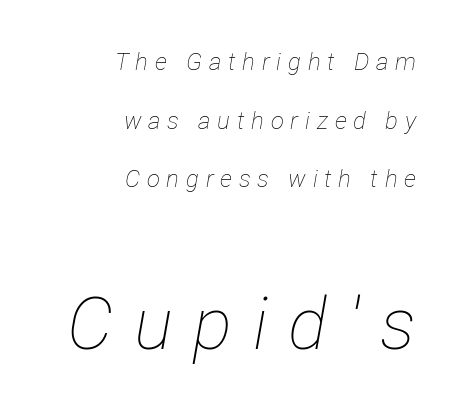
{"italic": "yes", "lean": "right", "slant_degrees": 12, "bold": "no", "weight": "thin", "width": "condensed", "stroke_contrast": "low", "x_height": "medium", "monospaced": "no", "underline": "no", "align": "right", "line_spacing": "loose", "line_spacing_ratio": 2.44, "letter_spacing": "wide", "letter_spacing_em": 0.28, "larger_block": "second", "size_ratio": 3.04, "glyph_px": 73}
